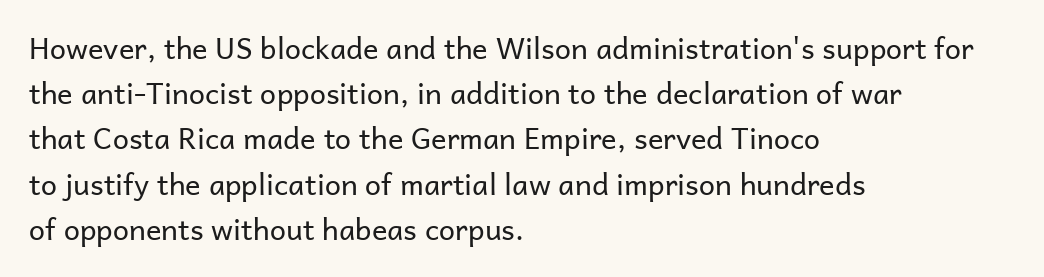
The image shows 29 px regular-weight sans-serif type, upright; set left-aligned, normal line spacing (1.56x), normal letter spacing, not underlined; low stroke contrast and a medium x-height.
